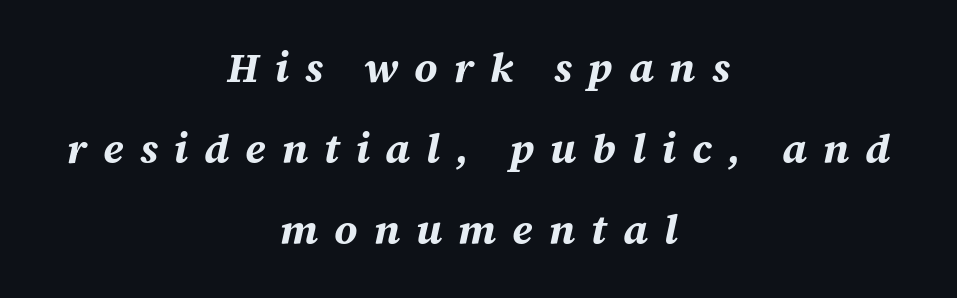
The image shows 41 px bold type, italic (leaning right); set centered, loose line spacing (1.98x), unusually wide letter spacing (+0.39 em), not underlined; medium stroke contrast and a large x-height.
